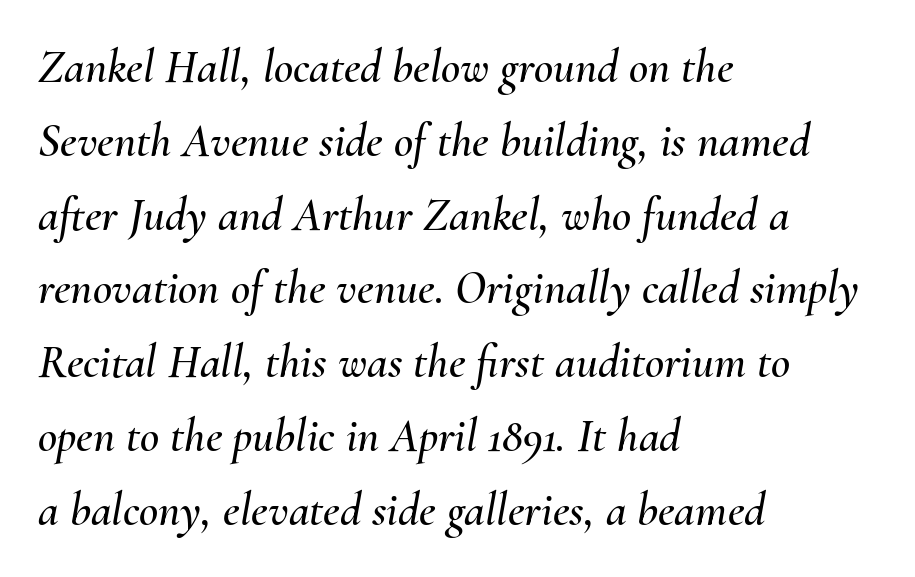
The image shows 47 px text type, italic (leaning right); set left-aligned, normal line spacing (1.57x), normal letter spacing, not underlined; medium stroke contrast and a small x-height.
